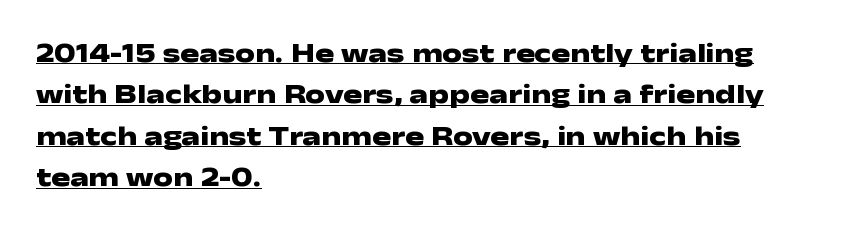
The rendered words wear a rule along their underside. The specimen reads as upright at a glance. Caption: bold face, heavy strokes. Is this a fixed-width face? No — the glyphs have proportional, varying widths.
